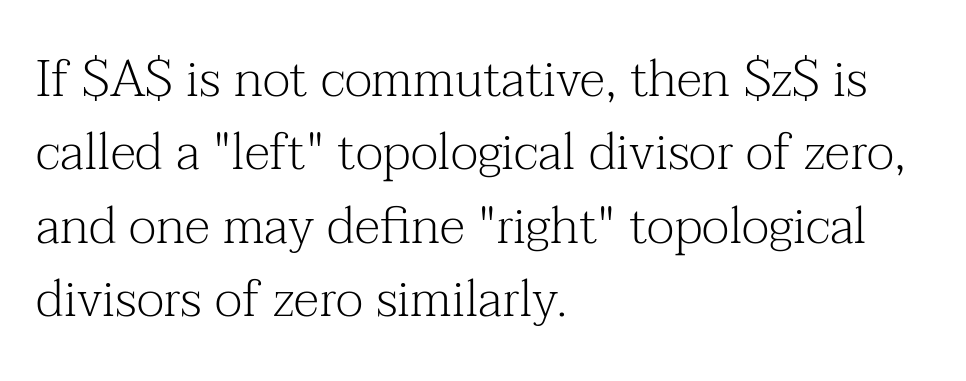
{"serif": "yes", "italic": "no", "bold": "no", "weight": "light", "width": "normal", "stroke_contrast": "medium", "x_height": "medium", "monospaced": "no", "underline": "no", "align": "left", "line_spacing": "normal", "line_spacing_ratio": 1.44, "letter_spacing": "normal", "letter_spacing_em": 0.0, "glyph_px": 51}
